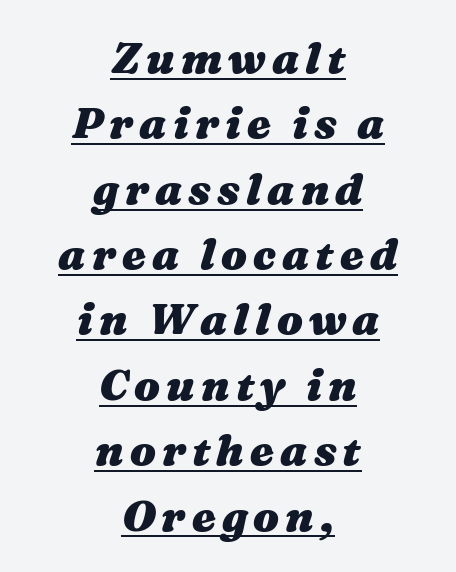
The image shows 43 px heavy, wide type, italic (leaning right); set centered, normal line spacing (1.52x), underlined; medium stroke contrast and a medium x-height.
